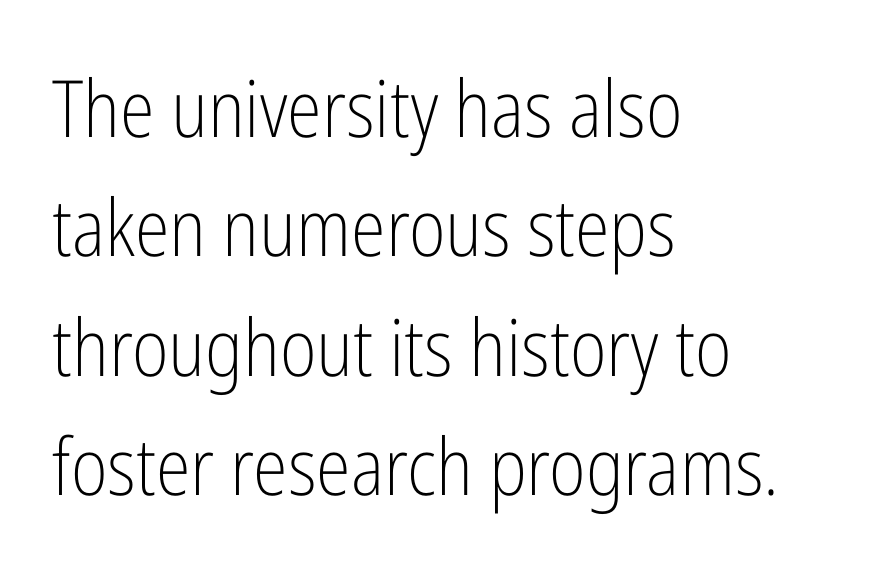
The rendering uses natural spacing where letterforms have individual widths. The passage shown stacks its lines at a standard gap. Each letter's strokes conclude bluntly, with no projecting serifs. The space directly below the letters is spotless.
